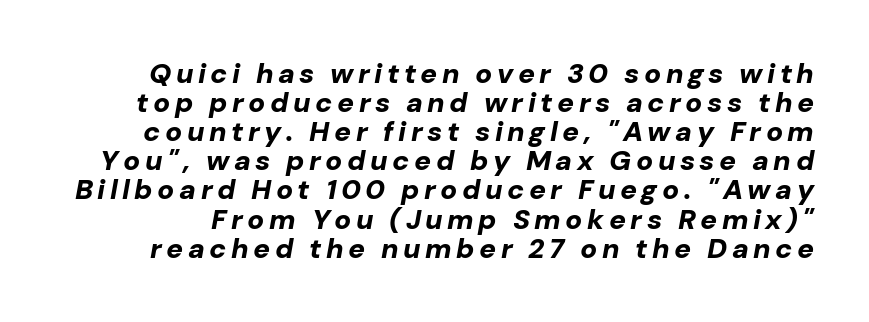
Q: Is the text bold? A: Yes.
Q: Is the text italic (slanted)? A: Yes, it leans right by about 10 degrees.
Q: Is the text underlined? A: No.
Q: Is the spacing between lines tight, normal or loose? A: Tight.
Q: Width (condensed, normal, or wide)? A: Normal.
Q: Stroke contrast? A: Low.
Q: x-height? A: Medium.
Q: Monospaced? A: No.
